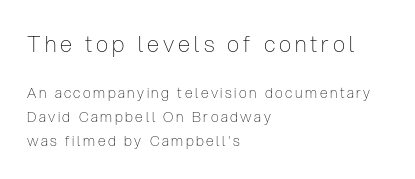
The font's upright variant was chosen for this text. No extra ink here — the face is not bold. Size contrast runs from large at the top to small at the bottom. The specimen omits any rule beneath the text block's lines. A classic flush-left, rag-right setting is used for this passage.
